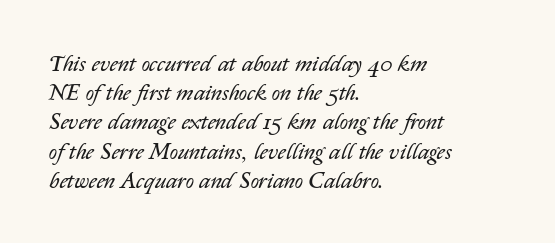
Emphasis-style slanted type is in use. Line starts are locked; line ends wander. There is no visible air inserted between adjacent glyphs. The face looks like a standard text weight, possibly lighter. One glance says typical: line gaps are just what's usual. The glyphs are unaccompanied by any horizontal stroke below them.
